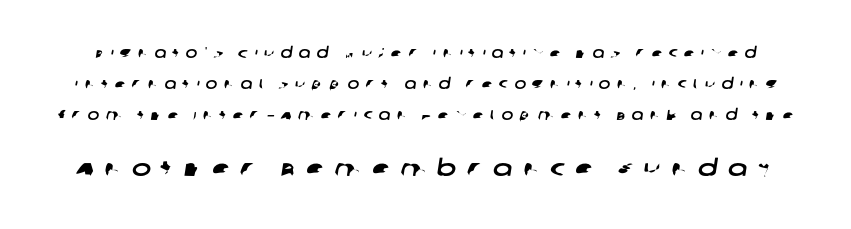
The image shows 23 px text type; set loose line spacing (2.2x), unusually wide letter spacing (+0.45 em), not underlined; the second (bottom) block is 1.64x larger.
